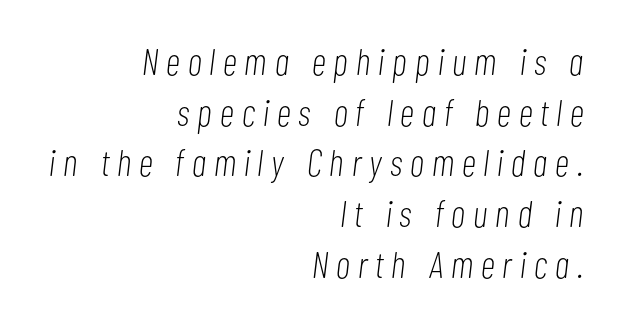
{"italic": "yes", "lean": "right", "slant_degrees": 7, "bold": "no", "weight": "light", "width": "condensed", "stroke_contrast": "low", "x_height": "medium", "monospaced": "no", "underline": "no", "align": "right", "line_spacing": "normal", "line_spacing_ratio": 1.37, "letter_spacing": "wide", "letter_spacing_em": 0.22, "glyph_px": 37}
